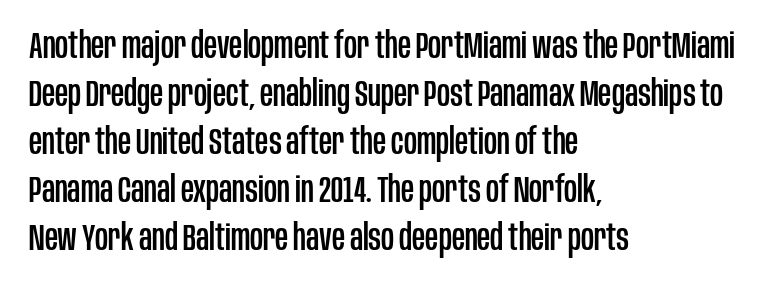
{"serif": "no", "italic": "no", "width": "condensed", "stroke_contrast": "low", "x_height": "large", "monospaced": "no", "underline": "no", "align": "left", "line_spacing": "normal", "line_spacing_ratio": 1.33, "letter_spacing": "normal", "letter_spacing_em": 0.0, "glyph_px": 36}
